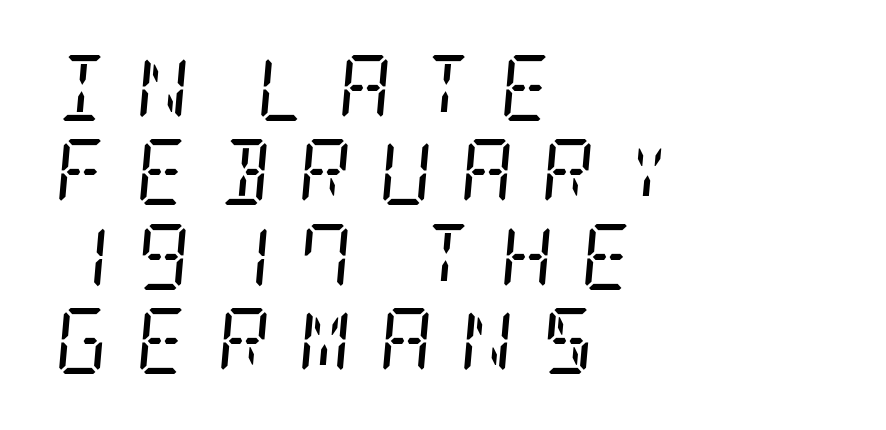
The image shows 66 px regular-weight, condensed serif type, italic (leaning right); set left-aligned, normal line spacing (1.28x), unusually wide letter spacing (+0.41 em), not underlined; low stroke contrast and a large x-height.
